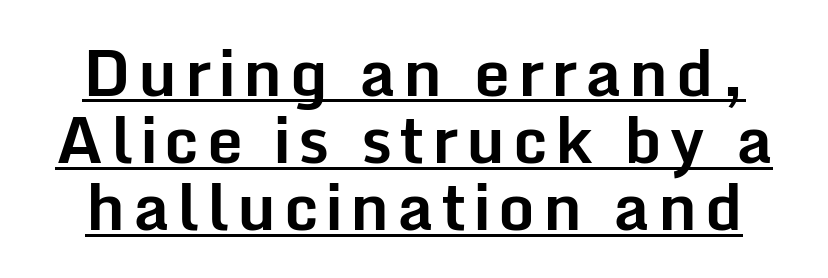
The image shows 64 px bold sans-serif type, upright; set centered, tight line spacing (1.05x), underlined; low stroke contrast and a medium x-height.
